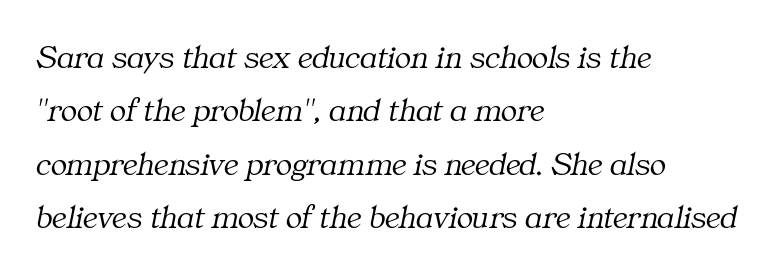
The baseline area is clear. These lines were composed using italics. The typeface has the unassuming heft of standard copy or less. One glance says typical: line gaps are just what's usual.
